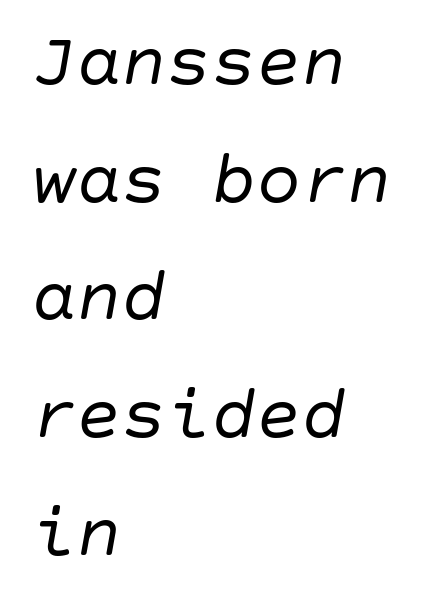
Is the type heavy? It reads as light-to-regular instead. Decoration check: the copy has no underline. The text carries the slant typical of an italic or oblique font. The passage shown stacks its lines at a standard gap. Visually the block forms a straight wall on the left and a jagged coastline on the right. Honestly, the letter spacing is just normal — you wouldn't notice it.
